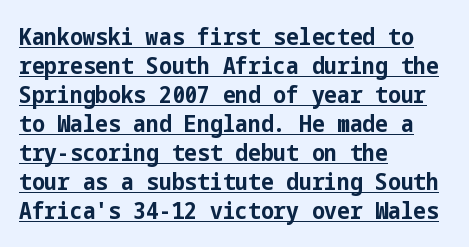
The rendered words wear a rule along their underside. Each line starts at the same left margin while the right side varies. The passage shown has conventional tracking throughout. Each glyph is drawn with heavy, bold strokes.
